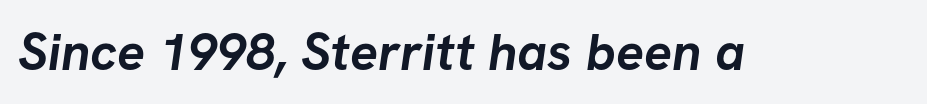
The image shows 52 px semibold sans-serif type; set normal letter spacing, not underlined; low stroke contrast and a medium x-height.
